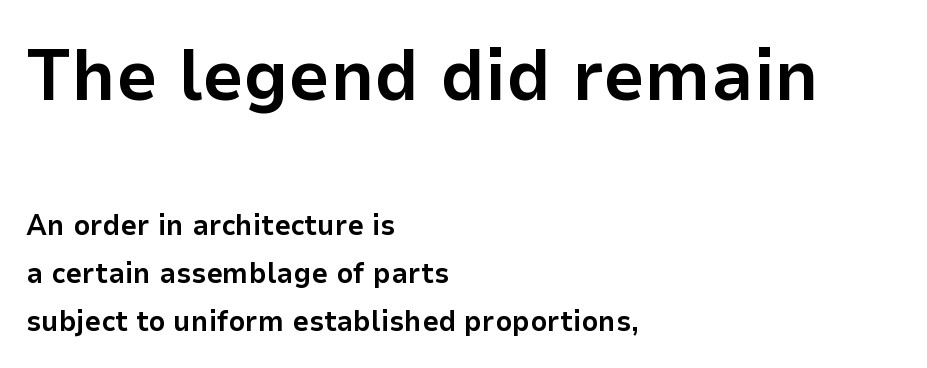
Q: Is the text bold? A: Yes.
Q: Is the text italic (slanted)? A: No, it is upright.
Q: Is the typeface a serif or a sans-serif typeface? A: Sans-serif.
Q: Is the text underlined? A: No.
Q: How is the paragraph aligned? A: Left-aligned.
Q: Is the spacing between letters normal or unusually wide? A: Normal.
Q: Is the spacing between lines tight, normal or loose? A: Normal.
Q: Which block of text is set in a larger size, the first (top) or the second (bottom)? A: The first (top) one.
Q: Width (condensed, normal, or wide)? A: Normal.
Q: Stroke contrast? A: Low.
Q: x-height? A: Medium.
Q: Monospaced? A: No.
